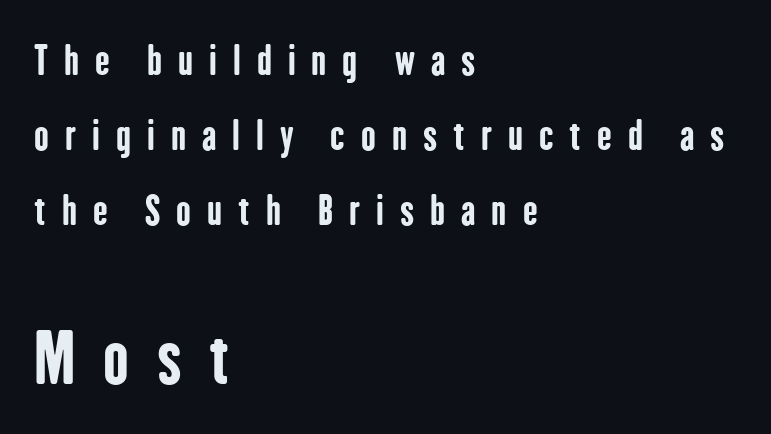
{"serif": "no", "italic": "no", "bold": "yes", "weight": "bold", "width": "condensed", "stroke_contrast": "low", "x_height": "medium", "monospaced": "no", "underline": "no", "align": "left", "line_spacing": "loose", "line_spacing_ratio": 1.92, "letter_spacing": "wide", "letter_spacing_em": 0.41, "larger_block": "second", "size_ratio": 1.74, "glyph_px": 68}
